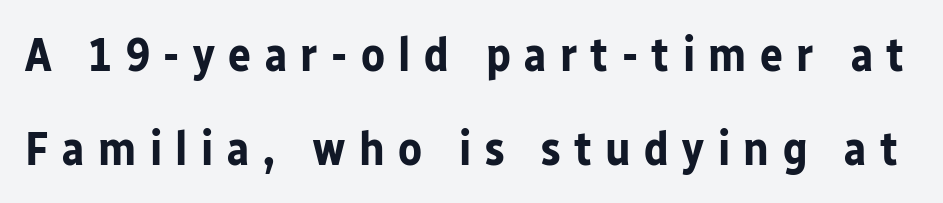
The image shows 48 px bold sans-serif type, upright; set loose line spacing (1.95x), unusually wide letter spacing (+0.28 em), not underlined; low stroke contrast and a medium x-height.
